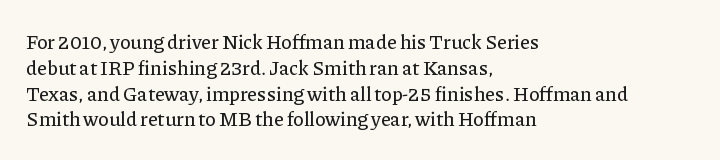
The image shows 20 px text type, upright; set left-aligned, normal line spacing (1.29x), normal letter spacing, not underlined.
